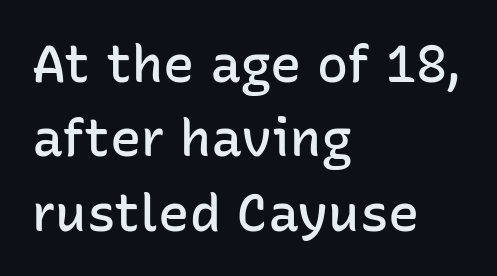
The image shows 52 px semibold sans-serif type, upright; set left-aligned, normal line spacing (1.43x), normal letter spacing, not underlined; low stroke contrast and a medium x-height.
